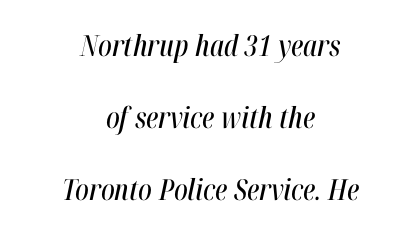
The image shows 29 px condensed type, italic (leaning right); set centered, loose line spacing (2.49x), normal letter spacing, not underlined; high stroke contrast and a medium x-height.
